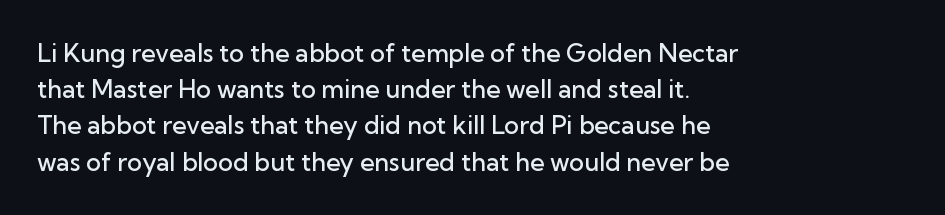
{"italic": "no", "bold": "semi", "underline": "no", "align": "left", "line_spacing": "normal", "line_spacing_ratio": 1.45, "letter_spacing": "normal", "letter_spacing_em": 0.0, "glyph_px": 25}
